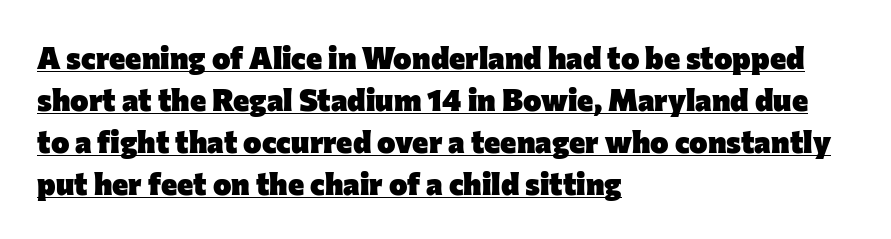
{"serif": "no", "italic": "no", "bold": "yes", "weight": "heavy", "width": "normal", "stroke_contrast": "low", "x_height": "medium", "monospaced": "no", "underline": "yes", "align": "left", "line_spacing": "normal", "line_spacing_ratio": 1.35, "letter_spacing": "normal", "letter_spacing_em": 0.0, "glyph_px": 31}
